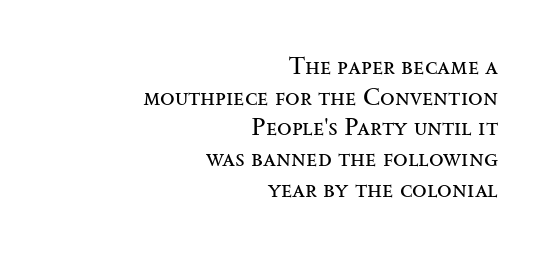
Notice how the stems are strictly vertical — no italics here. Descenders hang freely into open space. Each new line begins a customary step beneath the previous one. Each line ends at the same right margin while the left side varies. No extra tracking has been applied to these lines. Is this a heavy cut? Hardly; it is regular or lighter.
